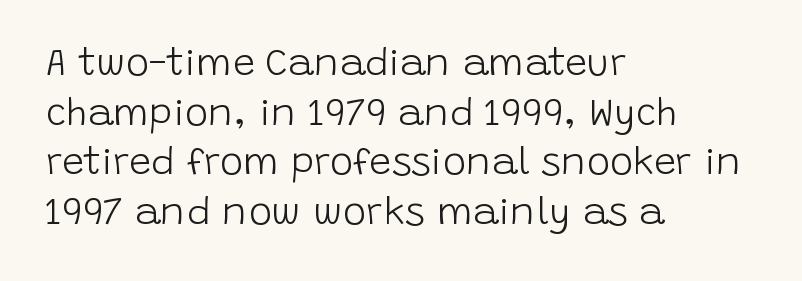
The zone under the glyphs is completely vacant. Compared with typical body copy, the letter spacing here is the same. The designer went with a sans here, leaving each stem footless. Stroke thickness stays within the range of a standard reading face or lighter.
